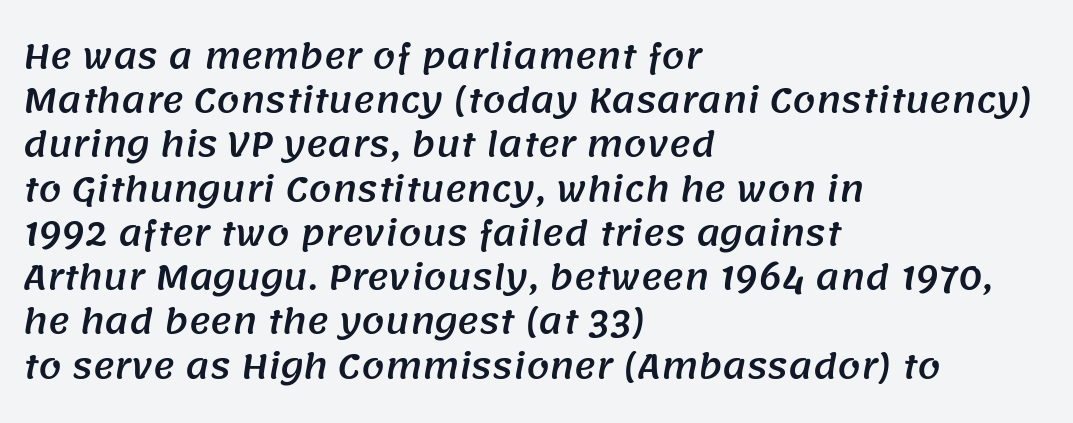
The image shows 33 px sans-serif type; set left-aligned, normal line spacing (1.34x), normal letter spacing, not underlined; medium stroke contrast and a large x-height.
